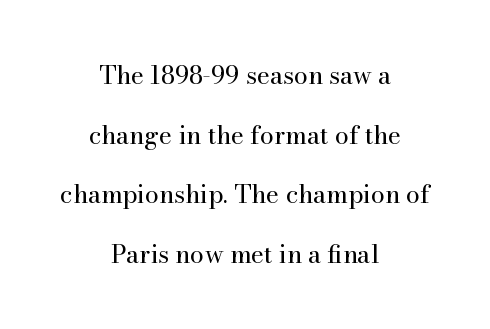
Q: Is the text bold? A: No.
Q: Is the text italic (slanted)? A: No, it is upright.
Q: Is the text underlined? A: No.
Q: How is the paragraph aligned? A: Centered.
Q: Is the spacing between letters normal or unusually wide? A: Normal.
Q: Is the spacing between lines tight, normal or loose? A: Loose.
